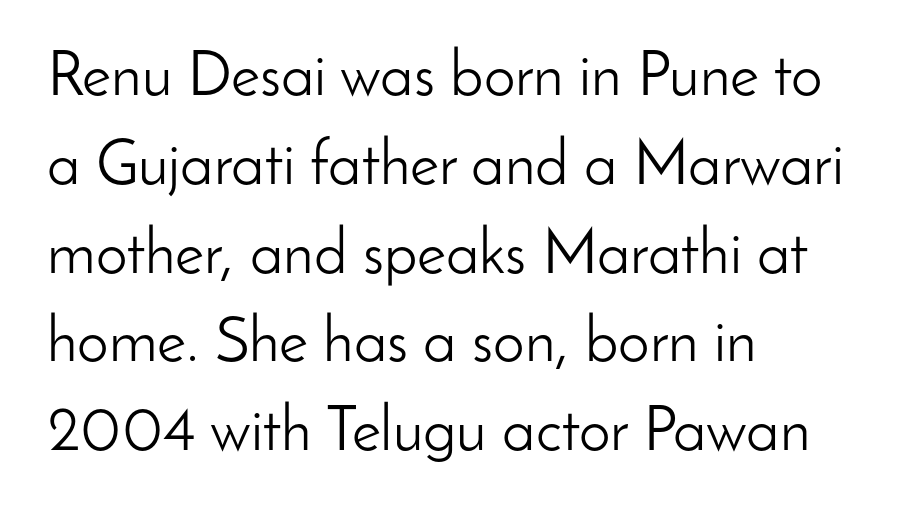
The image shows 63 px light sans-serif type, upright; set left-aligned, normal line spacing (1.41x), normal letter spacing, not underlined; low stroke contrast and a small x-height.
